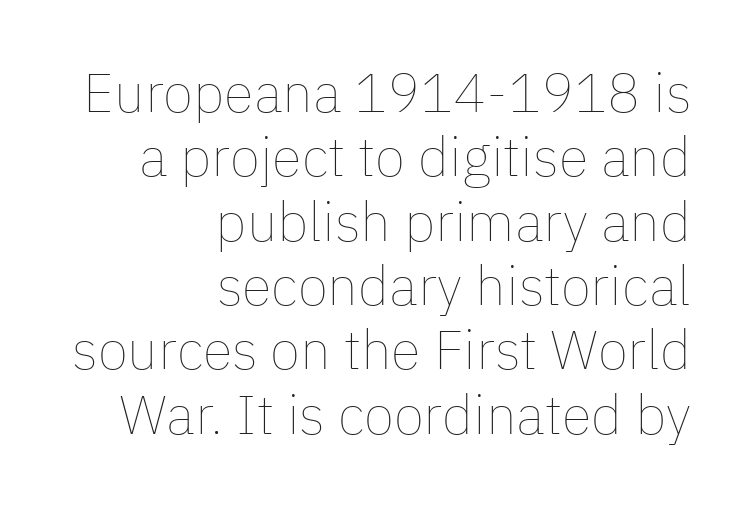
These glyphs show unthickened strokes, regular width or finer. Clear beneath every line of the passage. This rendering uses right alignment, leaving the left contour irregular. The rendering keeps characters at their native spacing. The specimen reads as upright at a glance. Looks like regular typesetting: each glyph gets only the width it needs.
